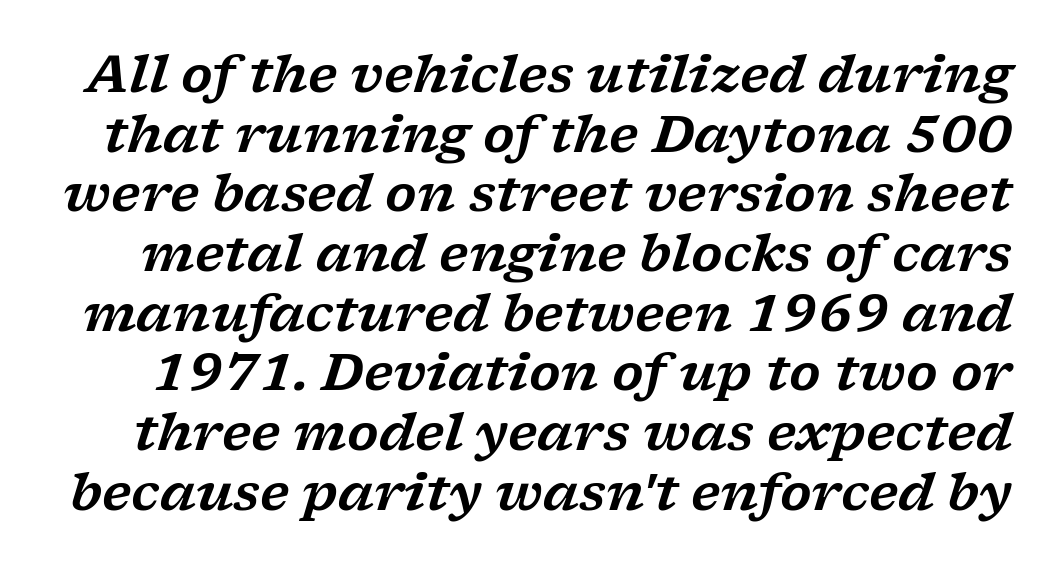
What kind of face is this? One with serifs. Just letters on the line, the space beneath them empty. Each letter keeps its own natural width here, so spacing adapts to shape. This rendering leaves character spacing at its baseline value.
